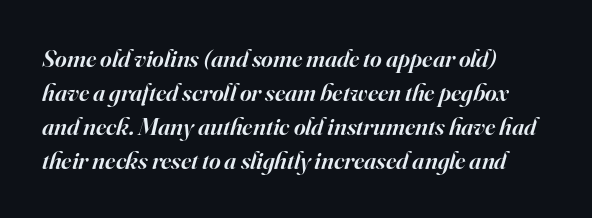
{"italic": "yes", "lean": "right", "slant_degrees": 16, "bold": "semi", "underline": "no", "align": "left", "line_spacing": "normal", "line_spacing_ratio": 1.36, "letter_spacing": "normal", "letter_spacing_em": 0.0, "glyph_px": 25}
